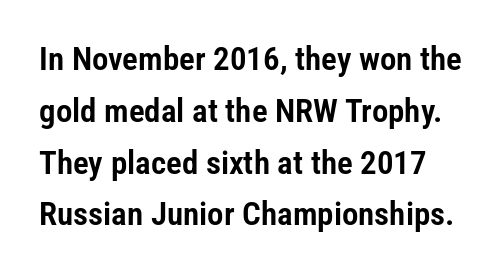
The image shows 33 px condensed sans-serif type, upright; set normal line spacing (1.57x), normal letter spacing, not underlined; low stroke contrast and a medium x-height.
